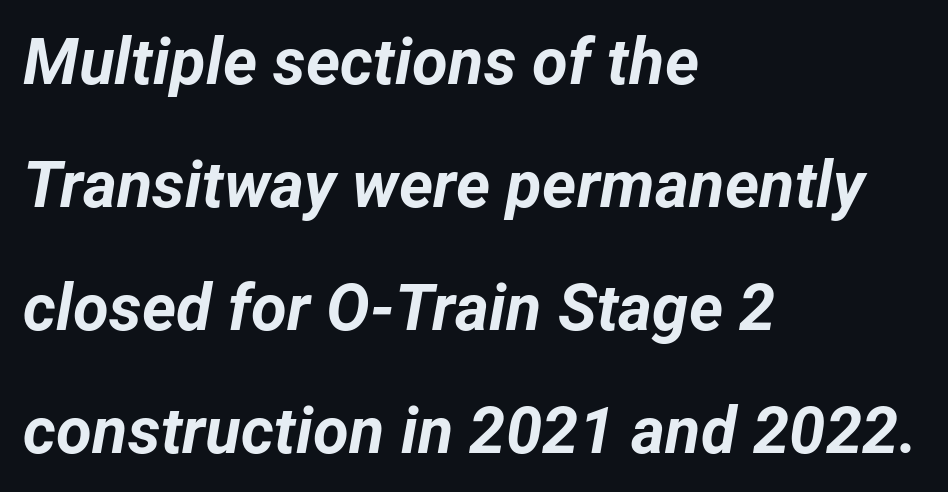
The image shows 65 px bold type, italic (leaning right); set left-aligned, line spacing 1.89x, normal letter spacing, not underlined; low stroke contrast and a medium x-height.
